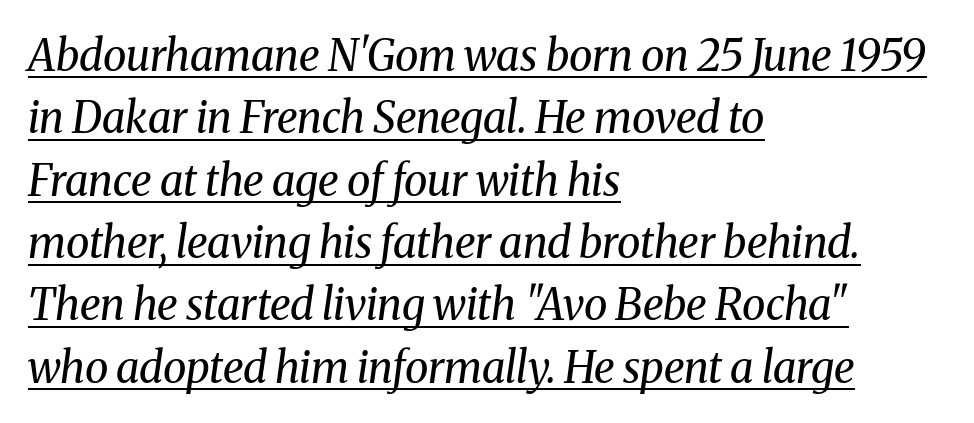
Q: Is the text bold? A: No.
Q: Is the text italic (slanted)? A: Yes, it leans right by about 8 degrees.
Q: Is the typeface a serif or a sans-serif typeface? A: Serif.
Q: Is the text underlined? A: Yes.
Q: How is the paragraph aligned? A: Left-aligned.
Q: Is the spacing between letters normal or unusually wide? A: Normal.
Q: Is the spacing between lines tight, normal or loose? A: Normal.
Q: Width (condensed, normal, or wide)? A: Normal.
Q: Stroke contrast? A: Medium.
Q: x-height? A: Medium.
Q: Monospaced? A: No.
